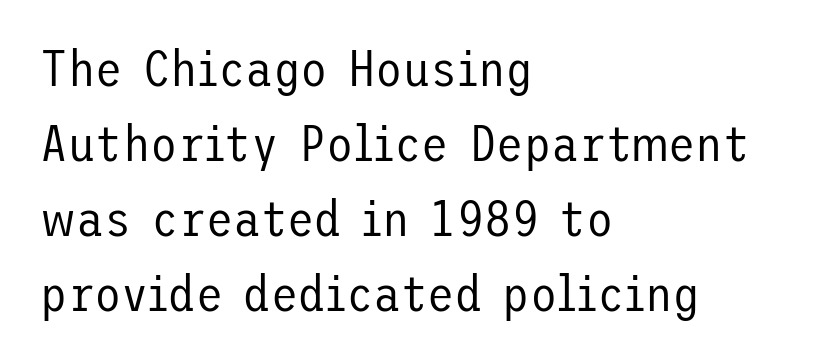
The image shows 50 px regular-weight sans-serif type, upright; set left-aligned, normal line spacing (1.5x), normal letter spacing, not underlined; low stroke contrast and a medium x-height.
